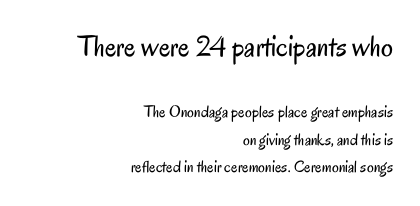
{"serif": "no", "italic": "no", "bold": "no", "weight": "regular", "width": "condensed", "stroke_contrast": "low", "x_height": "small", "monospaced": "no", "underline": "no", "align": "right", "line_spacing": "normal", "line_spacing_ratio": 1.63, "letter_spacing": "normal", "letter_spacing_em": 0.0, "larger_block": "first", "size_ratio": 1.76, "glyph_px": 30}
